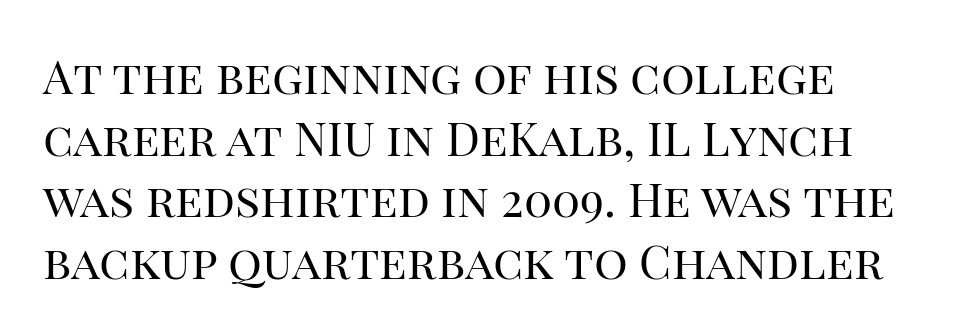
{"serif": "yes", "italic": "no", "bold": "no", "weight": "regular", "width": "normal", "stroke_contrast": "high", "x_height": "large", "monospaced": "no", "underline": "no", "align": "left", "line_spacing": "normal", "line_spacing_ratio": 1.31, "letter_spacing": "normal", "letter_spacing_em": 0.0, "glyph_px": 47}
